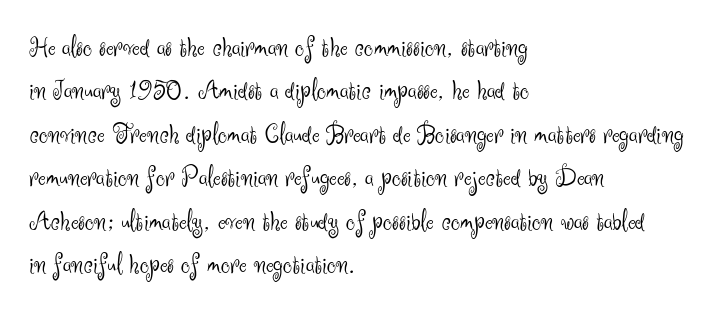
Q: Is the text bold? A: No.
Q: Is the text italic (slanted)? A: No, it is upright.
Q: Is the typeface a serif or a sans-serif typeface? A: Sans-serif.
Q: Is the text underlined? A: No.
Q: How is the paragraph aligned? A: Left-aligned.
Q: Is the spacing between letters normal or unusually wide? A: Normal.
Q: Is the spacing between lines tight, normal or loose? A: Normal.
Q: Width (condensed, normal, or wide)? A: Normal.
Q: Stroke contrast? A: Medium.
Q: x-height? A: Small.
Q: Monospaced? A: No.
